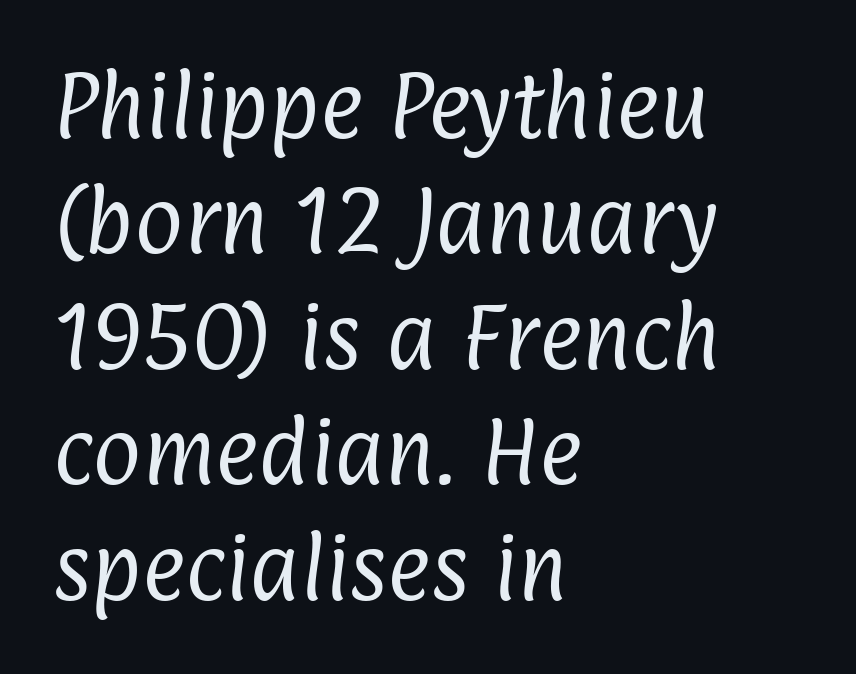
Q: Is the text bold? A: No.
Q: Is the typeface a serif or a sans-serif typeface? A: Sans-serif.
Q: Is the text underlined? A: No.
Q: How is the paragraph aligned? A: Left-aligned.
Q: Is the spacing between letters normal or unusually wide? A: Normal.
Q: Is the spacing between lines tight, normal or loose? A: Normal.
Q: Width (condensed, normal, or wide)? A: Condensed.
Q: Stroke contrast? A: Low.
Q: x-height? A: Medium.
Q: Monospaced? A: No.
